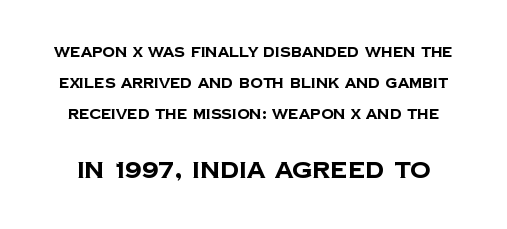
Students, this is bold: see how much ink each stroke carries. The horizontal fit of the characters is conventional and even. This sample trades compactness for vertical openness between lines. Words float on clear page, feet unadorned.
